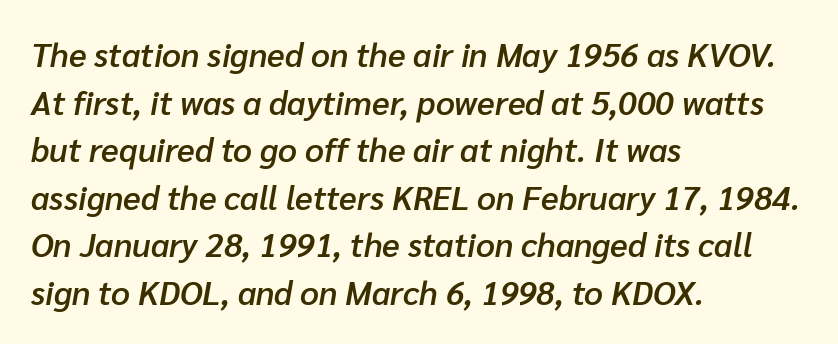
The image shows 33 px semibold type, italic (leaning right); set left-aligned, normal line spacing (1.44x), normal letter spacing, not underlined; low stroke contrast and a medium x-height.
